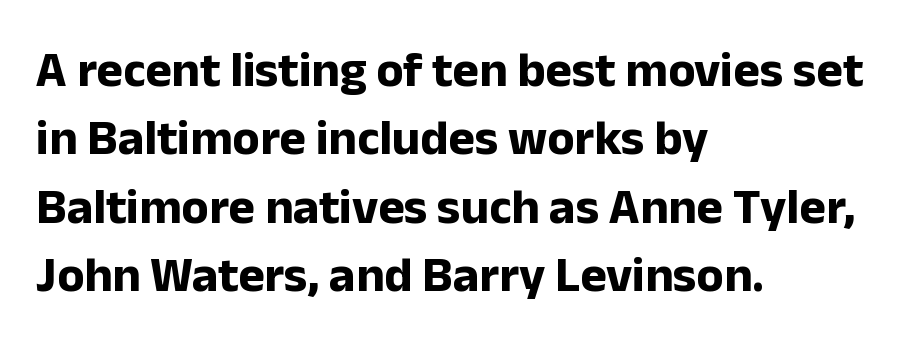
{"serif": "no", "italic": "no", "bold": "yes", "weight": "bold", "width": "normal", "stroke_contrast": "low", "x_height": "medium", "monospaced": "no", "underline": "no", "align": "left", "line_spacing": "normal", "line_spacing_ratio": 1.37, "letter_spacing": "normal", "letter_spacing_em": 0.0, "glyph_px": 50}
